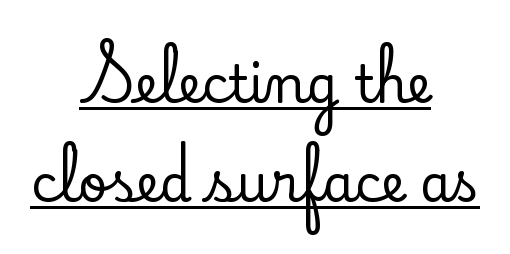
The image shows 51 px serif type, upright; set centered, loose line spacing (1.94x), normal letter spacing, underlined; low stroke contrast and a small x-height.
